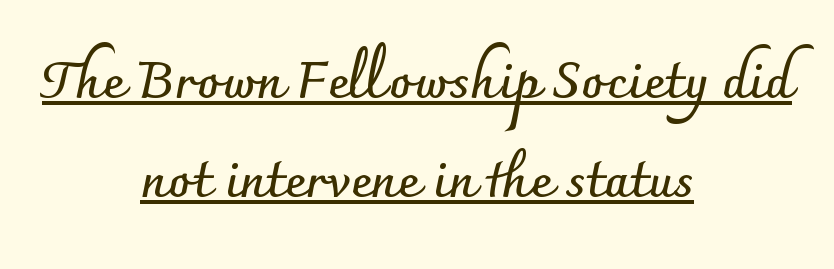
Q: Is the text bold? A: Yes.
Q: Is the text italic (slanted)? A: Yes.
Q: Is the typeface a serif or a sans-serif typeface? A: Sans-serif.
Q: Is the text underlined? A: Yes.
Q: How is the paragraph aligned? A: Centered.
Q: Is the spacing between letters normal or unusually wide? A: Normal.
Q: Is the spacing between lines tight, normal or loose? A: Loose.
Q: Width (condensed, normal, or wide)? A: Normal.
Q: Stroke contrast? A: Low.
Q: x-height? A: Small.
Q: Monospaced? A: No.
